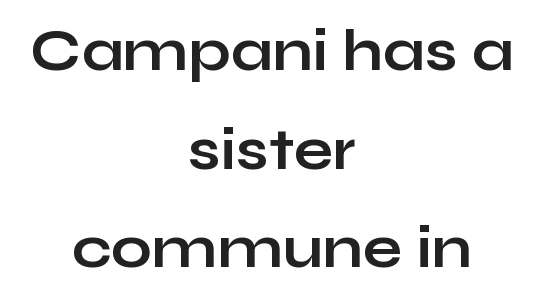
{"serif": "no", "italic": "no", "bold": "yes", "weight": "bold", "width": "wide", "stroke_contrast": "low", "x_height": "medium", "monospaced": "no", "underline": "no", "align": "center", "line_spacing": "normal", "line_spacing_ratio": 1.7, "letter_spacing": "normal", "letter_spacing_em": 0.0, "glyph_px": 58}
